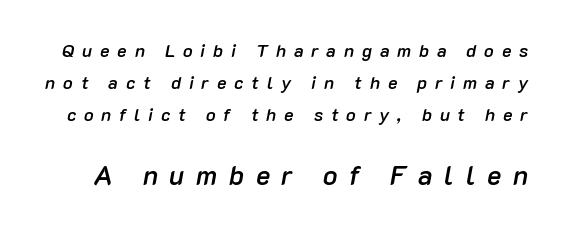
Q: Is the text bold? A: Semi-bold.
Q: Is the text italic (slanted)? A: Yes, it leans right by about 10 degrees.
Q: Is the text underlined? A: No.
Q: Is the spacing between letters normal or unusually wide? A: Unusually wide.
Q: Which block of text is set in a larger size, the first (top) or the second (bottom)? A: The second (bottom) one.
